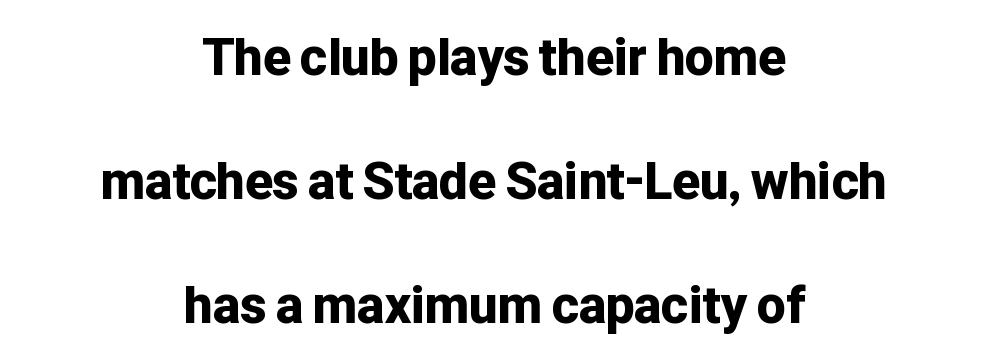
The image shows 51 px bold sans-serif type, upright; set centered, loose line spacing (2.43x), normal letter spacing, not underlined; low stroke contrast and a medium x-height.
